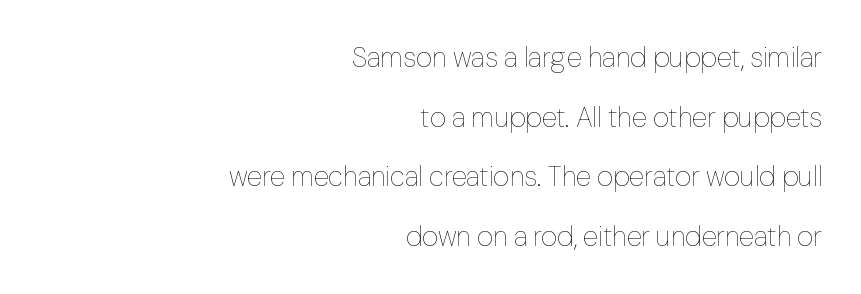
Does extra space separate the letters? No, they use regular spacing. This sample has the flowing, uneven cadence of proportional lettering. The rendering anchors every line to the right-hand side. A typesetter would mark this as roman, not italic. The lines are spread far apart with generous leading. Plain, unruled lines of type.
